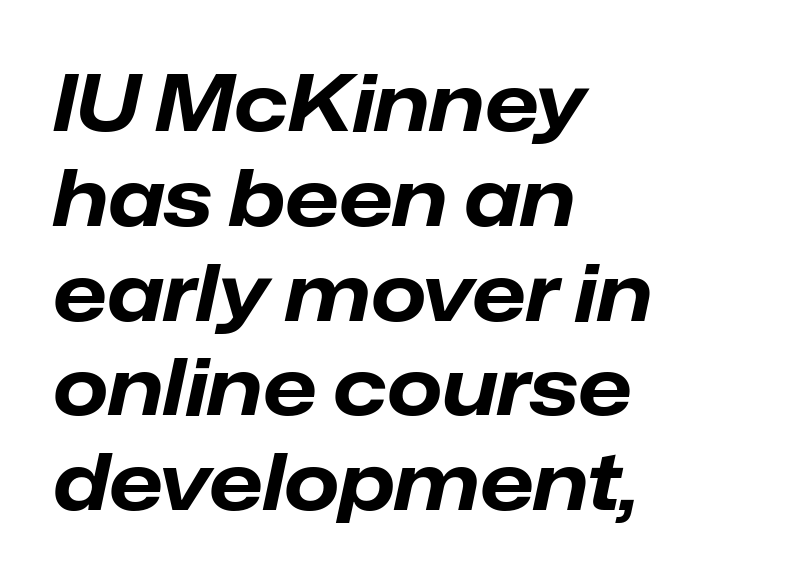
Words float on clear page, feet unadorned. The specimen reads as italic at a glance. The letters sit at their default tracking, neither squeezed nor spread. These lines stack with their left ends in a neat column.
